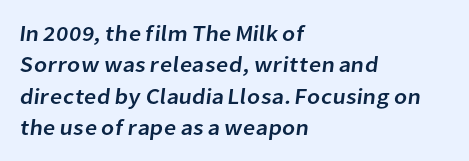
Regular leading. Nobody drew a line under any word here. How are the letters spaced? Ordinarily, with no added tracking. Alignment: flush left.
